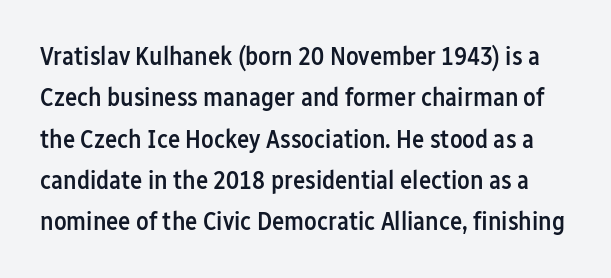
{"italic": "no", "bold": "semi", "underline": "no", "line_spacing": "normal", "line_spacing_ratio": 1.59, "letter_spacing": "normal", "letter_spacing_em": 0.0, "glyph_px": 26}
